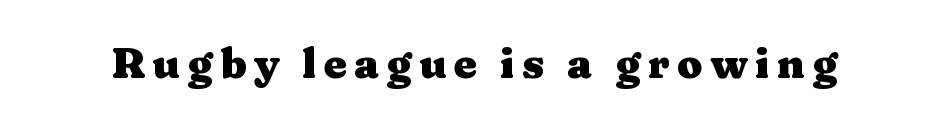
Q: Is the text bold? A: Yes.
Q: Is the text italic (slanted)? A: No, it is upright.
Q: Is the typeface a serif or a sans-serif typeface? A: Serif.
Q: Is the text underlined? A: No.
Q: Width (condensed, normal, or wide)? A: Wide.
Q: Stroke contrast? A: Medium.
Q: x-height? A: Medium.
Q: Monospaced? A: No.
